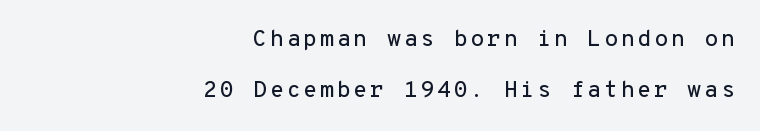
Q: Is the text italic (slanted)? A: No, it is upright.
Q: Is the text underlined? A: No.
Q: How is the paragraph aligned? A: Right-aligned.
Q: Is the spacing between lines tight, normal or loose? A: Loose.
